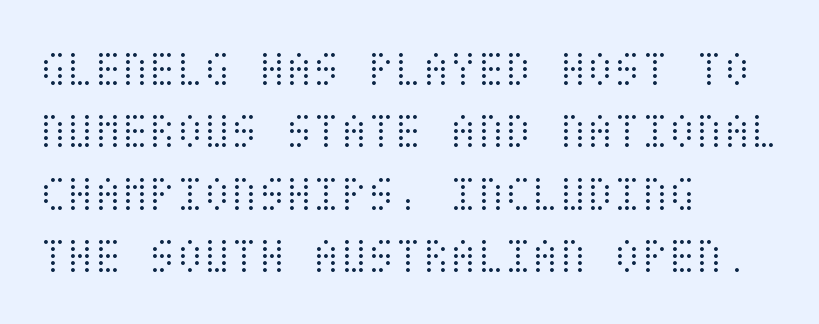
Nothing unusual about the tracking: characters are spaced as the font intends. Where is the straight margin? On the left. Is this a heavy cut? Hardly; it is regular or lighter. Regarding leading, the lines here are spaced in the standard way.
